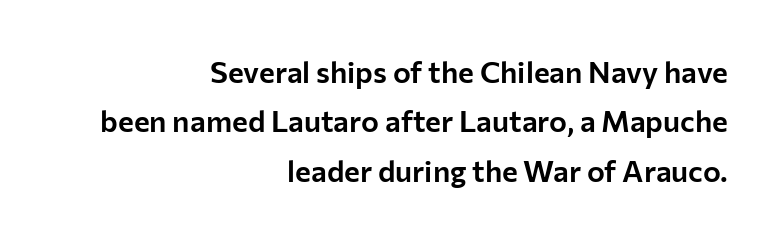
Q: Is the text italic (slanted)? A: No, it is upright.
Q: Is the typeface a serif or a sans-serif typeface? A: Sans-serif.
Q: Is the text underlined? A: No.
Q: How is the paragraph aligned? A: Right-aligned.
Q: Is the spacing between letters normal or unusually wide? A: Normal.
Q: Is the spacing between lines tight, normal or loose? A: Normal.
Q: Width (condensed, normal, or wide)? A: Normal.
Q: Stroke contrast? A: Low.
Q: x-height? A: Medium.
Q: Monospaced? A: No.
